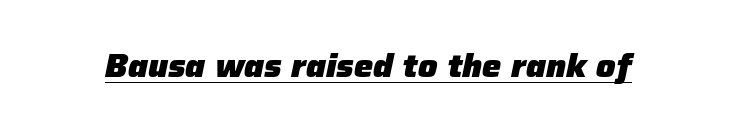
{"italic": "yes", "lean": "right", "slant_degrees": 12, "bold": "yes", "weight": "heavy", "width": "normal", "stroke_contrast": "low", "x_height": "medium", "monospaced": "no", "underline": "yes", "letter_spacing": "normal", "letter_spacing_em": 0.0, "glyph_px": 32}
